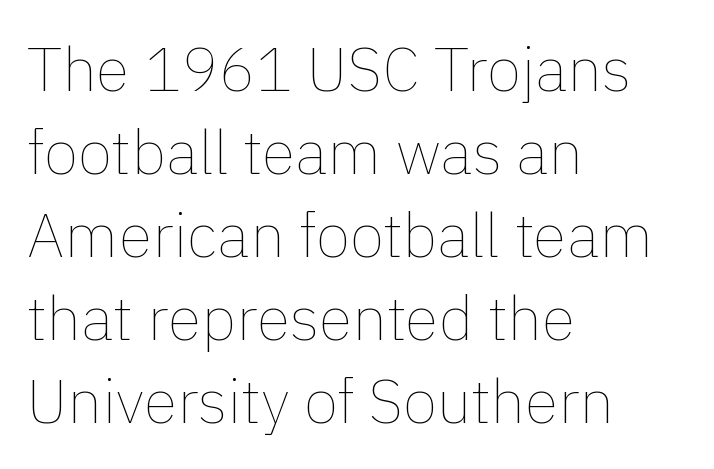
The image shows 62 px thin type, upright; set left-aligned, normal line spacing (1.34x), normal letter spacing, not underlined; a medium x-height.
